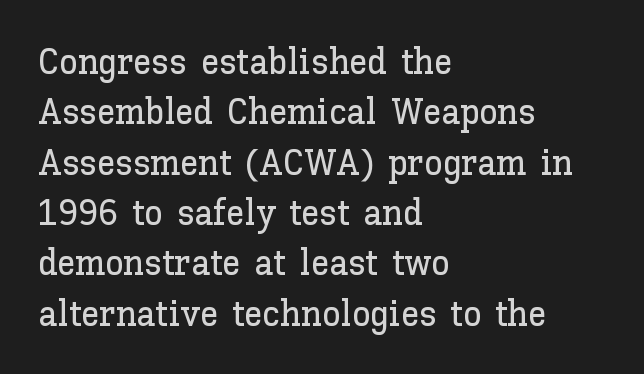
The image shows 37 px text type, upright; set left-aligned, normal line spacing (1.36x), normal letter spacing, not underlined; low stroke contrast and a medium x-height.
